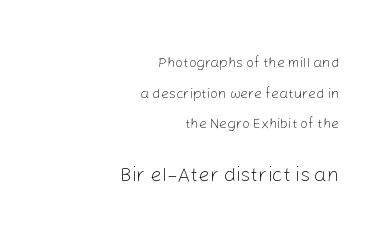
{"italic": "no", "bold": "no", "underline": "no", "align": "right", "line_spacing": "loose", "line_spacing_ratio": 2.19, "letter_spacing": "normal", "letter_spacing_em": 0.0, "larger_block": "second", "size_ratio": 1.43, "glyph_px": 20}
